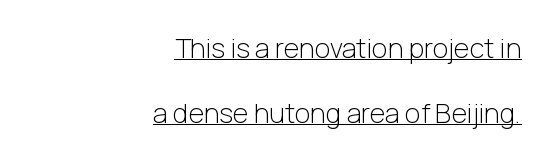
Q: Is the text bold? A: No.
Q: Is the text italic (slanted)? A: No, it is upright.
Q: Is the text underlined? A: Yes.
Q: How is the paragraph aligned? A: Right-aligned.
Q: Is the spacing between letters normal or unusually wide? A: Normal.
Q: Is the spacing between lines tight, normal or loose? A: Loose.
